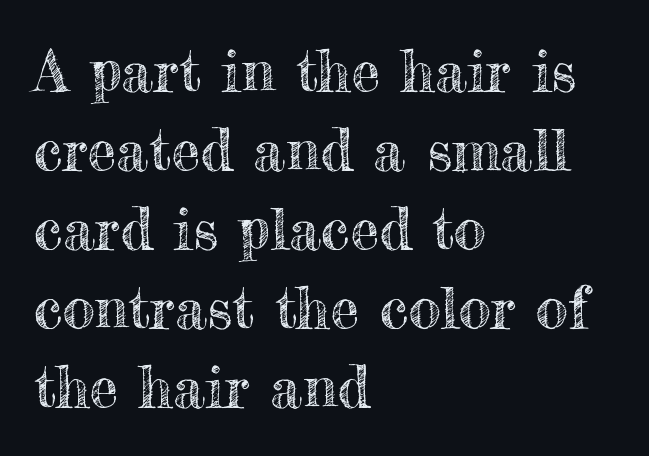
This sample is left-justified, so line endings fall wherever the words run out. The axis of the letterforms is exactly vertical. Baseline-to-baseline distance is the conventional proportion of letter height. Think of a printed novel: that variable character pitch is what you see here.
